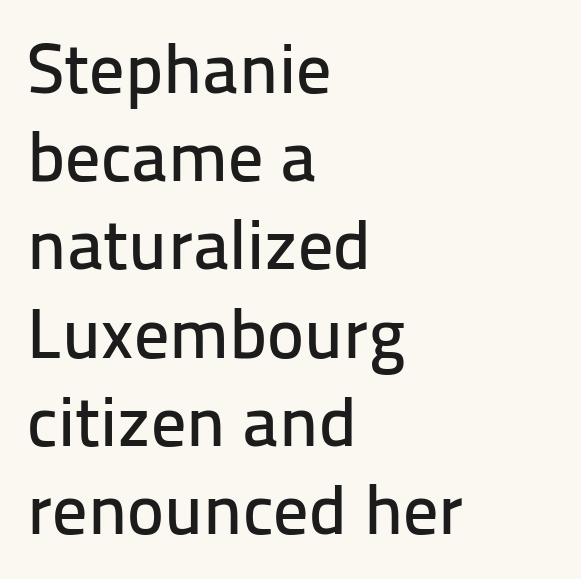
{"serif": "no", "italic": "no", "width": "normal", "stroke_contrast": "low", "x_height": "medium", "monospaced": "no", "underline": "no", "align": "left", "line_spacing": "normal", "line_spacing_ratio": 1.26, "letter_spacing": "normal", "letter_spacing_em": 0.0, "glyph_px": 70}
